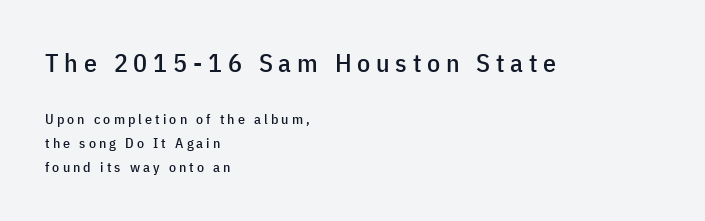
Q: Is the text italic (slanted)? A: No, it is upright.
Q: Is the text underlined? A: No.
Q: How is the paragraph aligned? A: Left-aligned.
Q: Is the spacing between letters normal or unusually wide? A: Unusually wide.
Q: Is the spacing between lines tight, normal or loose? A: Normal.
Q: Which block of text is set in a larger size, the first (top) or the second (bottom)? A: The first (top) one.
